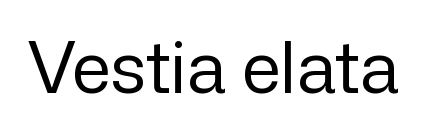
{"serif": "no", "italic": "no", "bold": "no", "weight": "regular", "width": "normal", "stroke_contrast": "low", "x_height": "medium", "monospaced": "no", "underline": "no", "letter_spacing": "normal", "letter_spacing_em": 0.0, "glyph_px": 71}
